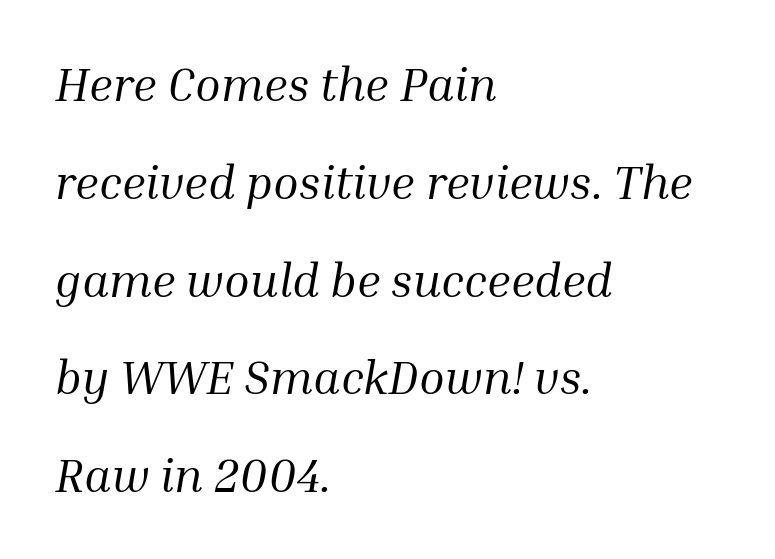
Is the type slanted? Yes — the strokes lean at a clear angle. This sample trades compactness for vertical openness between lines. Reading down the block, your eye returns to a fixed left position each line. Is this a fixed-width face? No — the glyphs have proportional, varying widths.
